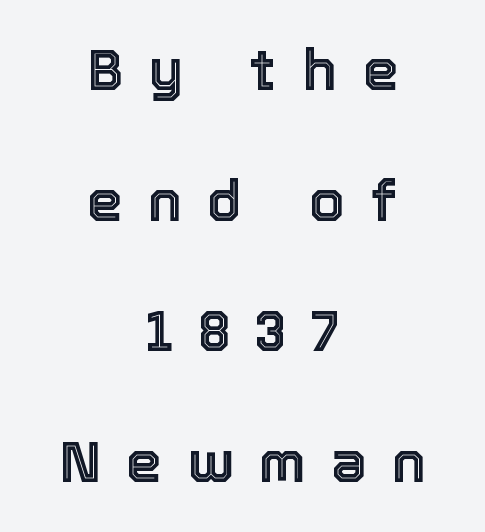
{"italic": "no", "width": "normal", "x_height": "medium", "monospaced": "no", "underline": "no", "align": "center", "line_spacing": "loose", "line_spacing_ratio": 2.29, "letter_spacing": "wide", "letter_spacing_em": 0.45, "glyph_px": 57}
